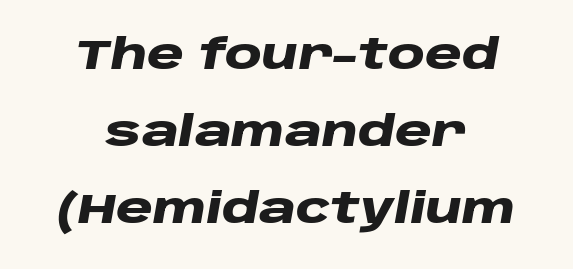
Q: Is the text bold? A: Yes.
Q: Is the text italic (slanted)? A: Yes, it leans right by about 10 degrees.
Q: Is the text underlined? A: No.
Q: How is the paragraph aligned? A: Centered.
Q: Is the spacing between letters normal or unusually wide? A: Normal.
Q: Width (condensed, normal, or wide)? A: Wide.
Q: Stroke contrast? A: Low.
Q: x-height? A: Large.
Q: Monospaced? A: No.
